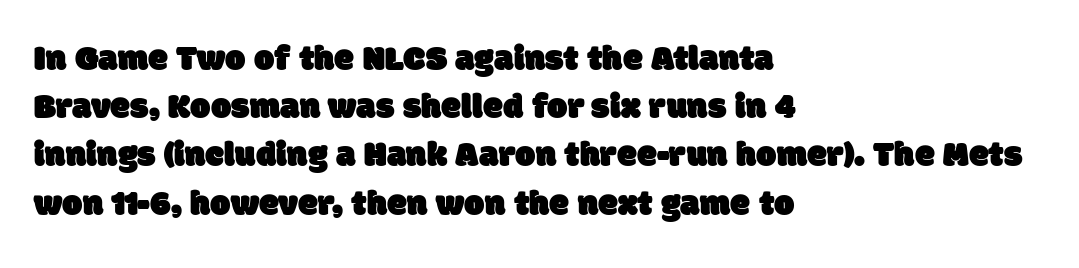
{"serif": "no", "width": "normal", "stroke_contrast": "low", "x_height": "large", "monospaced": "no", "underline": "no", "align": "left", "line_spacing": "normal", "line_spacing_ratio": 1.34, "letter_spacing": "normal", "letter_spacing_em": 0.0, "glyph_px": 36}
